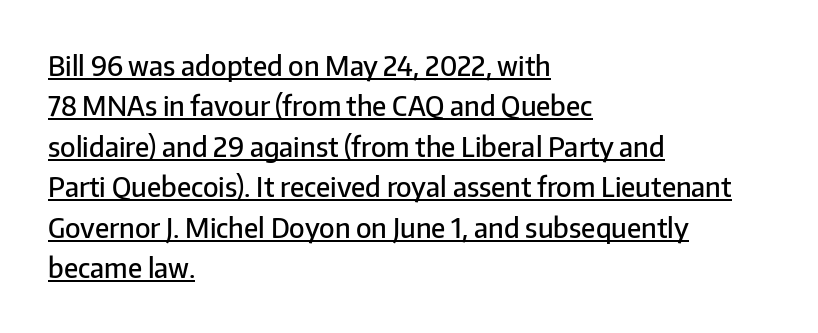
{"italic": "no", "bold": "semi", "underline": "yes", "align": "left", "line_spacing": "normal", "line_spacing_ratio": 1.5, "letter_spacing": "normal", "letter_spacing_em": 0.0, "glyph_px": 27}
